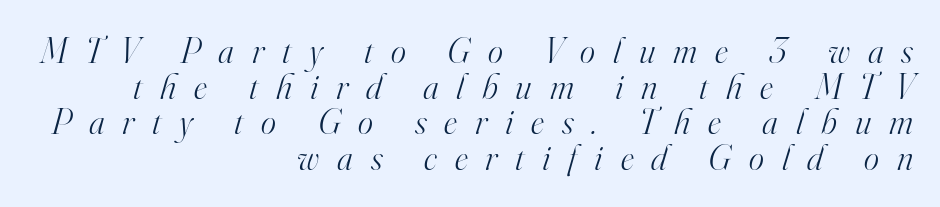
{"serif": "yes", "italic": "yes", "lean": "right", "slant_degrees": 16, "bold": "no", "weight": "light", "width": "normal", "stroke_contrast": "high", "x_height": "small", "monospaced": "no", "underline": "no", "align": "right", "line_spacing": "tight", "line_spacing_ratio": 0.99, "letter_spacing": "wide", "letter_spacing_em": 0.5, "glyph_px": 36}
